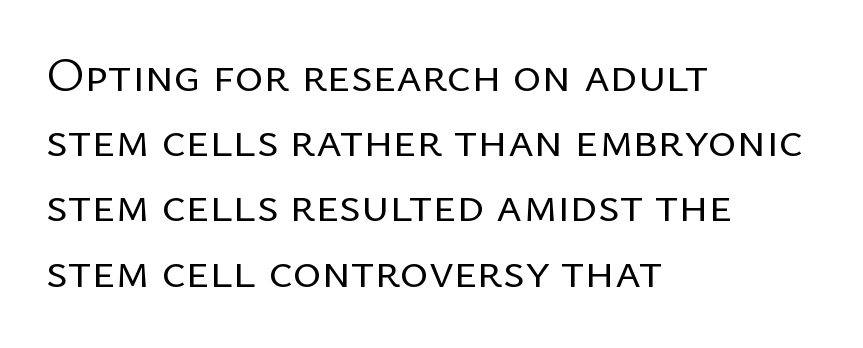
{"serif": "no", "italic": "no", "bold": "no", "weight": "regular", "width": "normal", "stroke_contrast": "low", "x_height": "medium", "monospaced": "no", "underline": "no", "align": "left", "line_spacing": "normal", "line_spacing_ratio": 1.33, "letter_spacing": "normal", "letter_spacing_em": 0.0, "glyph_px": 49}
